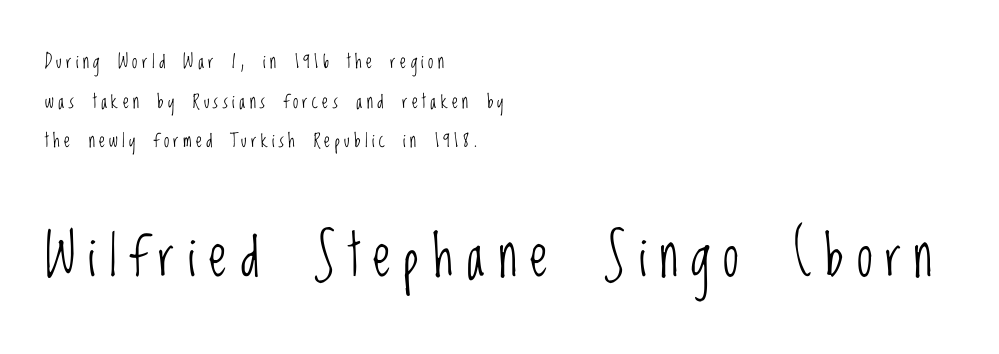
The image shows 57 px light, condensed sans-serif type, upright; set left-aligned, loose line spacing (2.08x), unusually wide letter spacing (+0.23 em), not underlined; the second (bottom) block is 3.0x larger; low stroke contrast and a large x-height.
